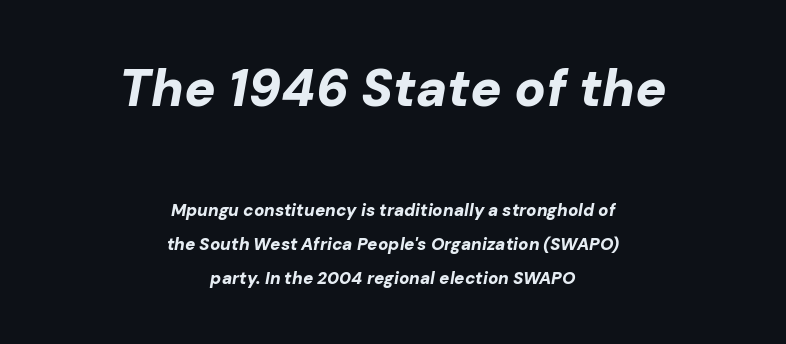
Top chunk: large. Bottom chunk: small. Is the letter spacing exaggerated? No — it looks like the ordinary default. Compared with a flush-left layout, this one balances lines on the center instead. These lines are rendered in a variable-pitch font. The passage shown stacks its lines with a broad gap.
